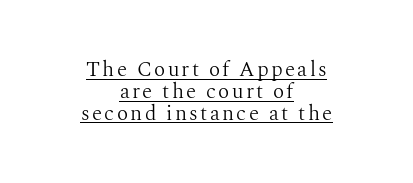
Q: Is the text bold? A: No.
Q: Is the text italic (slanted)? A: No, it is upright.
Q: Is the text underlined? A: Yes.
Q: How is the paragraph aligned? A: Centered.
Q: Is the spacing between lines tight, normal or loose? A: Tight.
